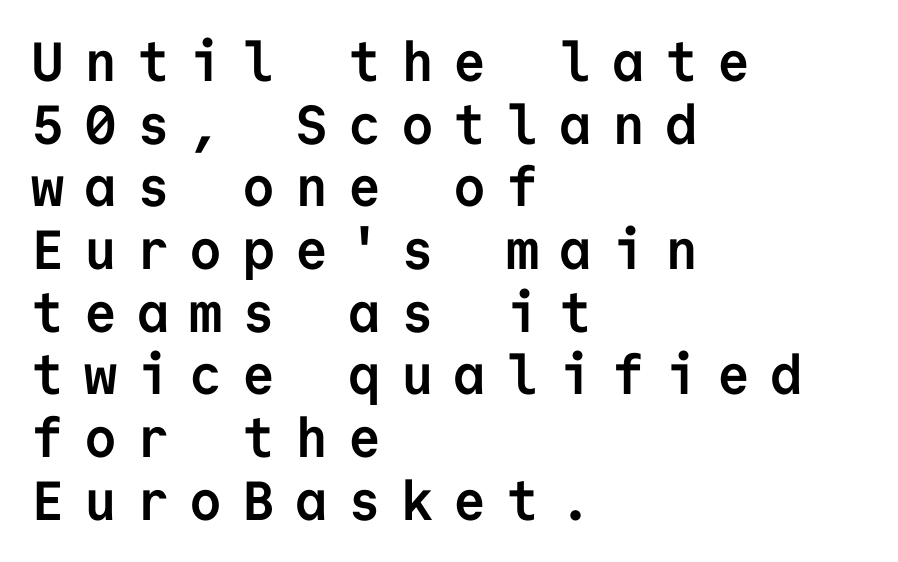
The image shows 55 px semibold sans-serif type, upright, monospaced; set left-aligned, tight line spacing (1.14x), unusually wide letter spacing (+0.36 em), not underlined; low stroke contrast and a medium x-height.
